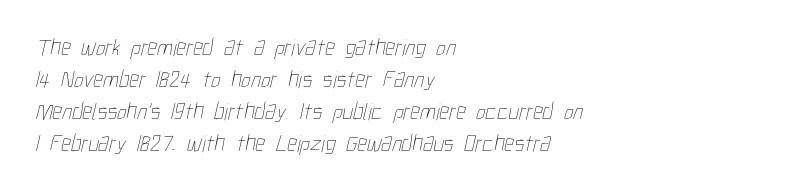
The image shows 24 px text type; set left-aligned, normal line spacing (1.33x), normal letter spacing, not underlined.
